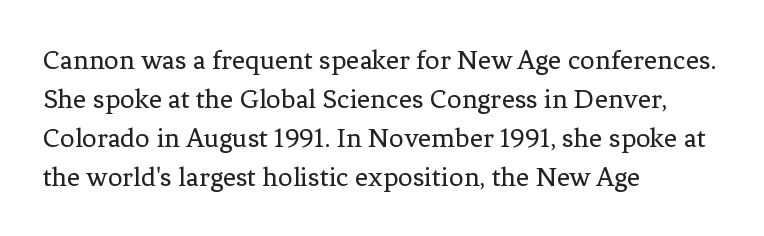
Character widths vary here, with narrow letters taking less room than wide ones. The weight would be labelled regular, book, light, or lighter still. All the whitespace from short lines collects on the right. What's the leading like? Ordinary, nothing unusual. Plain, unruled lines of type. Italic: no, the glyphs are upright roman.
